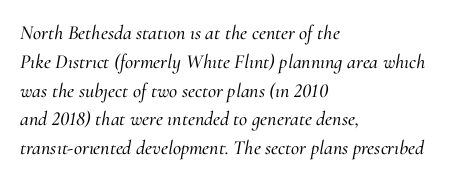
Bare-footed words on every line. Left-aligned paragraph, ragged on the right. No extra tracking has been applied to these lines. Would a proofreader flag this as italicized? Yes.
